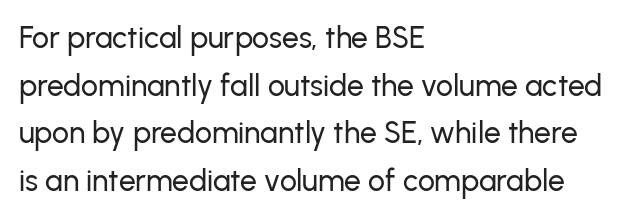
Q: Is the text italic (slanted)? A: No, it is upright.
Q: Is the typeface a serif or a sans-serif typeface? A: Sans-serif.
Q: Is the text underlined? A: No.
Q: How is the paragraph aligned? A: Left-aligned.
Q: Is the spacing between letters normal or unusually wide? A: Normal.
Q: Is the spacing between lines tight, normal or loose? A: Normal.
Q: Width (condensed, normal, or wide)? A: Normal.
Q: Stroke contrast? A: Low.
Q: x-height? A: Medium.
Q: Monospaced? A: No.
